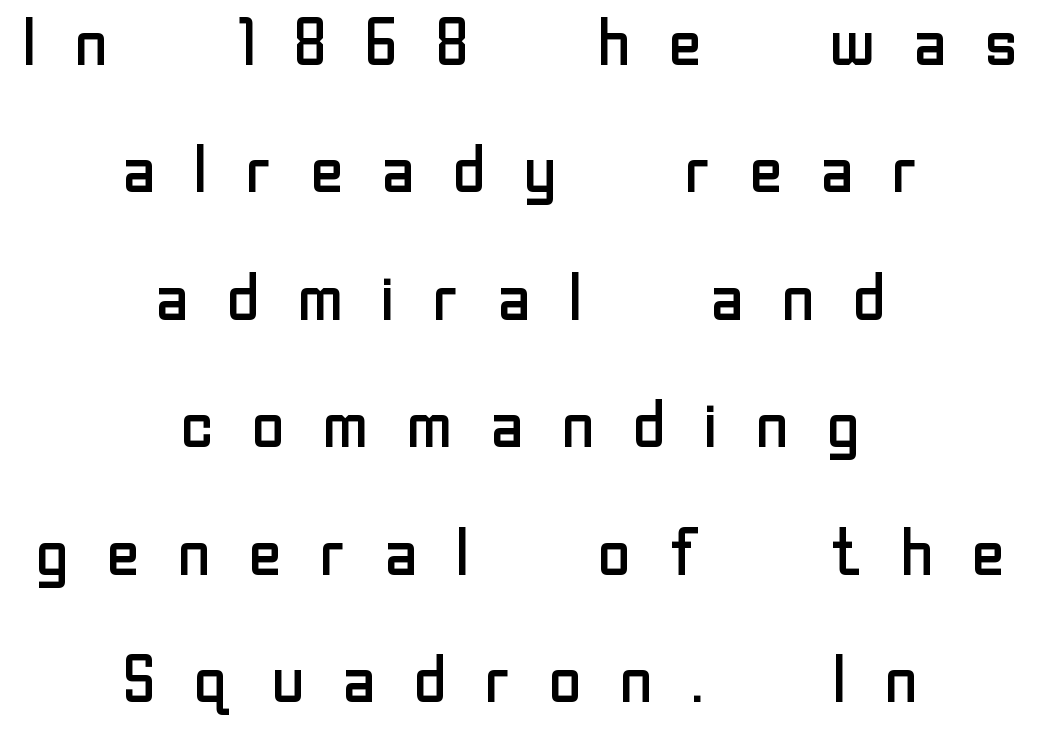
Vertical spacing — loose. Character widths vary here, with narrow letters taking less room than wide ones. No extra ink here — the face is not bold. Is this a sans? Yes — the strokes have no serifs. The font's upright variant was chosen for this text. Each row of text sits above clean, open space.
